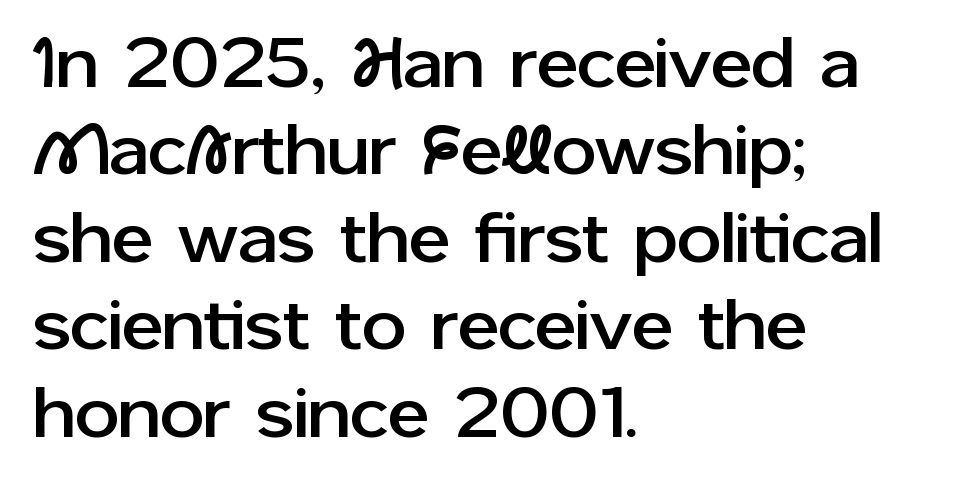
The image shows 70 px sans-serif type, upright; set left-aligned, normal line spacing (1.25x), normal letter spacing, not underlined; low stroke contrast and a medium x-height.
